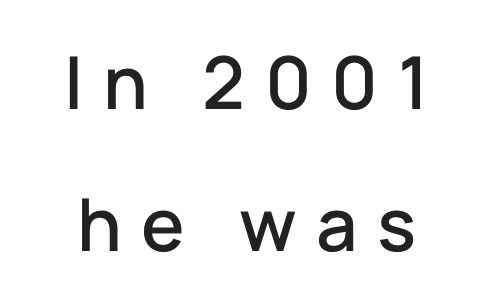
{"serif": "no", "italic": "no", "width": "normal", "stroke_contrast": "low", "x_height": "medium", "monospaced": "no", "underline": "no", "align": "center", "line_spacing": "loose", "line_spacing_ratio": 1.94, "letter_spacing": "wide", "letter_spacing_em": 0.27, "glyph_px": 73}
